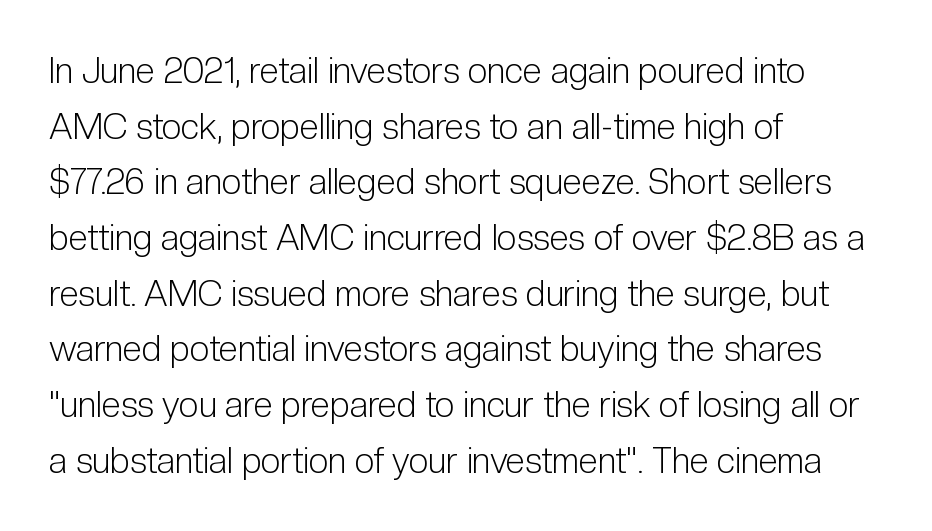
{"serif": "no", "italic": "no", "bold": "no", "weight": "light", "width": "condensed", "stroke_contrast": "low", "x_height": "medium", "monospaced": "no", "underline": "no", "align": "left", "line_spacing": "normal", "line_spacing_ratio": 1.59, "letter_spacing": "normal", "letter_spacing_em": 0.0, "glyph_px": 35}
